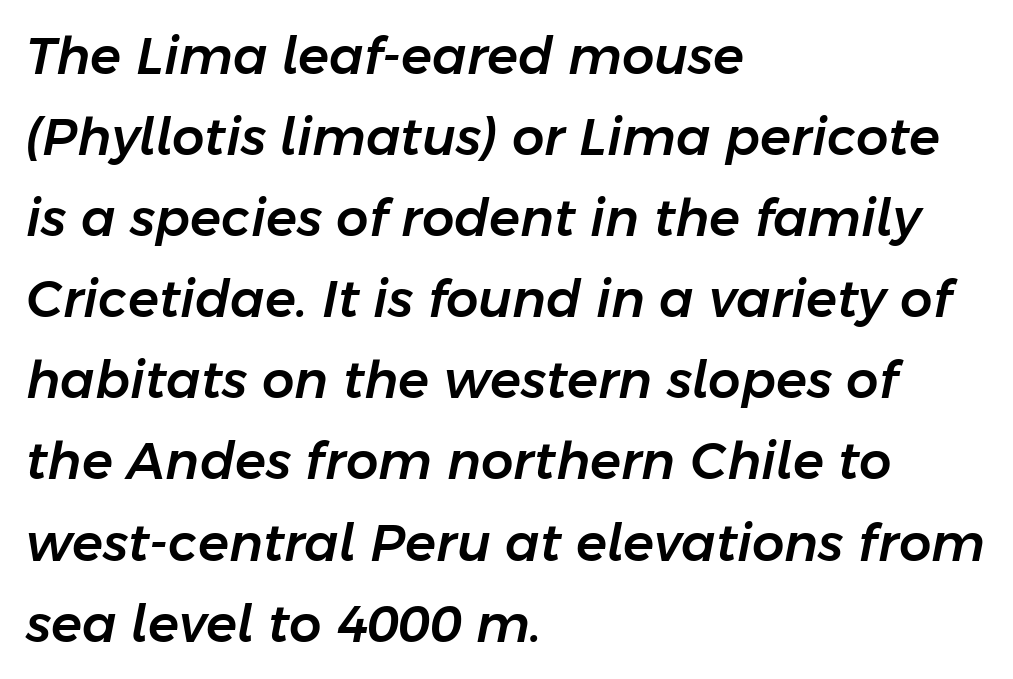
Q: Is the text italic (slanted)? A: Yes, it leans right by about 11 degrees.
Q: Is the text underlined? A: No.
Q: How is the paragraph aligned? A: Left-aligned.
Q: Is the spacing between letters normal or unusually wide? A: Normal.
Q: Is the spacing between lines tight, normal or loose? A: Normal.
Q: Width (condensed, normal, or wide)? A: Normal.
Q: Stroke contrast? A: Low.
Q: x-height? A: Medium.
Q: Monospaced? A: No.
